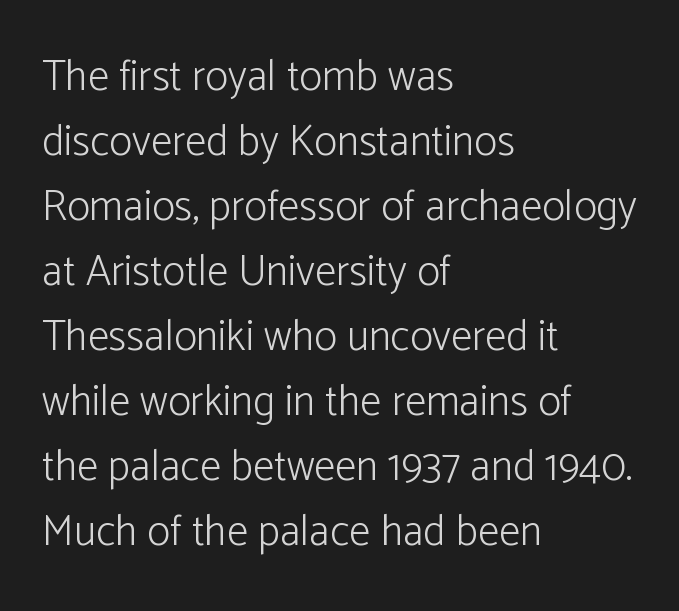
The image shows 43 px light sans-serif type, upright; set left-aligned, normal line spacing (1.51x), normal letter spacing, not underlined; low stroke contrast and a medium x-height.
